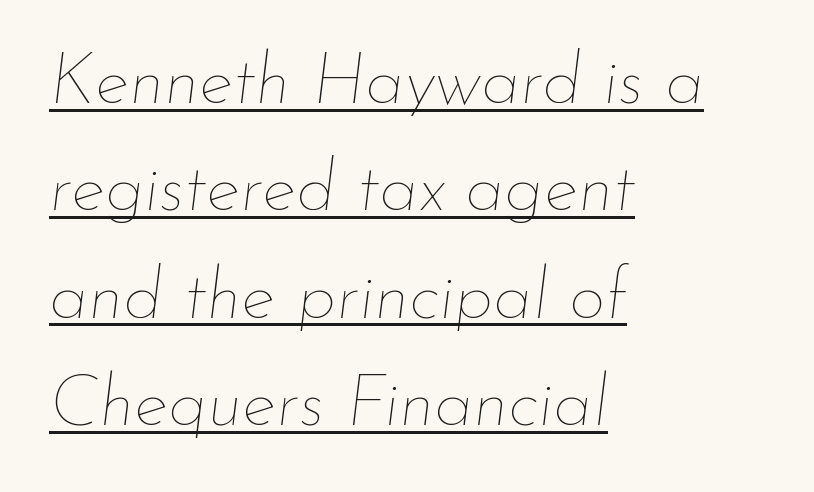
The tracking reads as untouched default to a designer's eye. Is this a fixed-width face? No — the glyphs have proportional, varying widths. The font sits on the lighter half of the weight spectrum, regular included. Every word sits above its own underline. This is oblique type, the kind used for emphasis or titles. Where is the straight margin? On the left.
